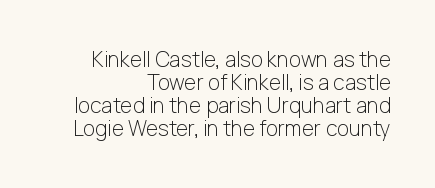
The leading is snug, giving the passage a crowded texture. No letter is thick-stroked: the sample isn't bold. Line endings align vertically; line beginnings do not. Quick note: not italic, upright.
